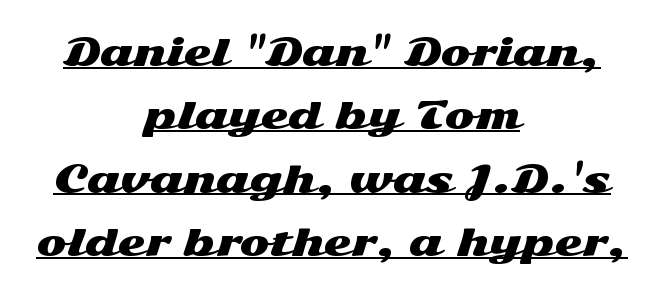
Q: Is the text italic (slanted)? A: Yes.
Q: Is the typeface a serif or a sans-serif typeface? A: Sans-serif.
Q: Is the text underlined? A: Yes.
Q: How is the paragraph aligned? A: Centered.
Q: Is the spacing between letters normal or unusually wide? A: Normal.
Q: Width (condensed, normal, or wide)? A: Wide.
Q: Stroke contrast? A: Medium.
Q: x-height? A: Medium.
Q: Monospaced? A: No.
